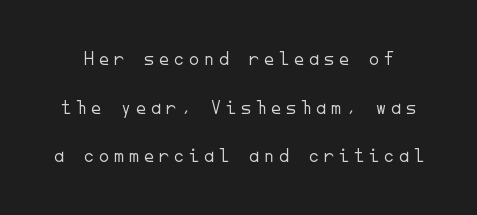
Honestly, there is no underline to notice here at all. In terms of letterspacing, this is a distinctly airy, spread setting. The letters stand upright; this is a roman face. In terms of leading, this rendering errs on the spacious side. Is the type heavy? It reads as light-to-regular instead.
